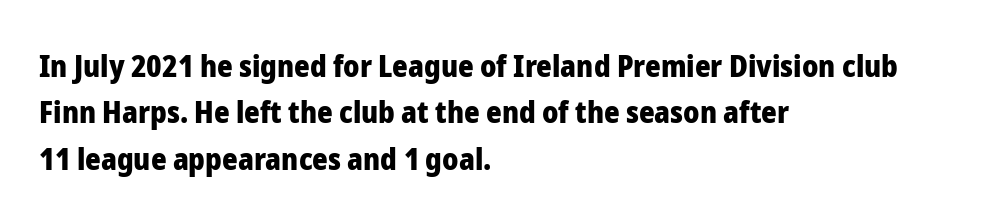
The image shows 30 px heavy sans-serif type, upright; set left-aligned, normal line spacing (1.55x), normal letter spacing, not underlined; low stroke contrast and a medium x-height.
